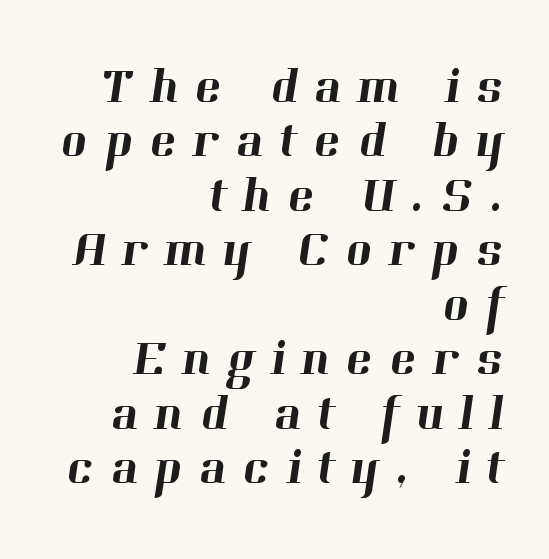
The text was rendered using a seriffed face with decorative stroke endings. Caption: multi-line text, flush right, ragged left. Each word looks stretched out because of the extra space between its letters. The space between consecutive lines is stingy.
